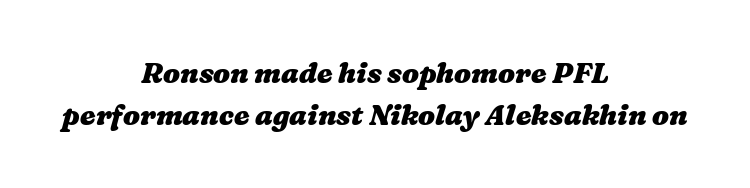
{"bold": "yes", "weight": "heavy", "width": "wide", "stroke_contrast": "medium", "x_height": "medium", "monospaced": "no", "underline": "no", "align": "center", "line_spacing": "normal", "line_spacing_ratio": 1.5, "letter_spacing": "normal", "letter_spacing_em": 0.0, "glyph_px": 28}
